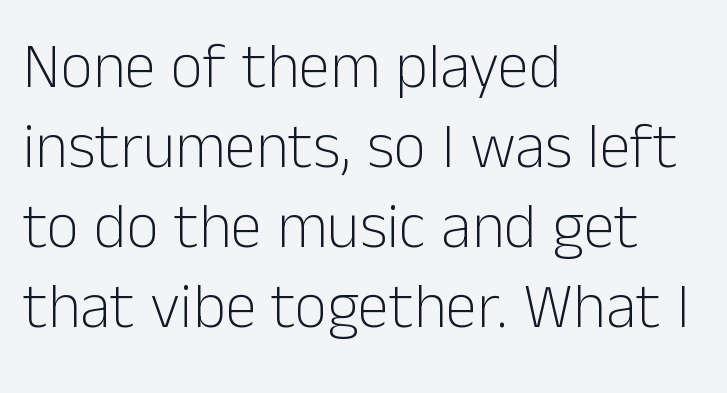
{"serif": "no", "italic": "no", "bold": "no", "weight": "light", "width": "normal", "stroke_contrast": "low", "x_height": "medium", "monospaced": "no", "underline": "no", "align": "left", "line_spacing": "normal", "line_spacing_ratio": 1.27, "letter_spacing": "normal", "letter_spacing_em": 0.0, "glyph_px": 63}
